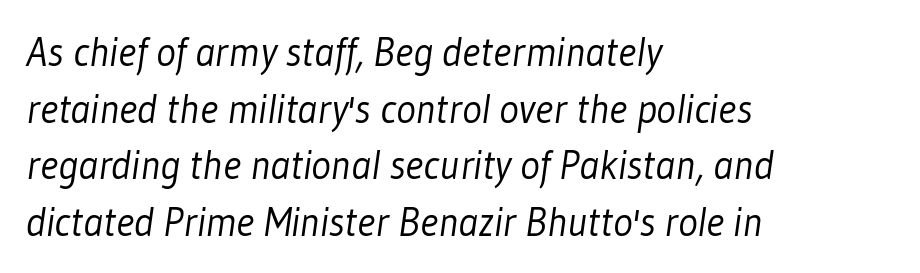
{"serif": "no", "bold": "no", "weight": "light", "width": "condensed", "stroke_contrast": "low", "x_height": "medium", "monospaced": "no", "underline": "no", "align": "left", "line_spacing": "normal", "line_spacing_ratio": 1.38, "letter_spacing": "normal", "letter_spacing_em": 0.0, "glyph_px": 41}
